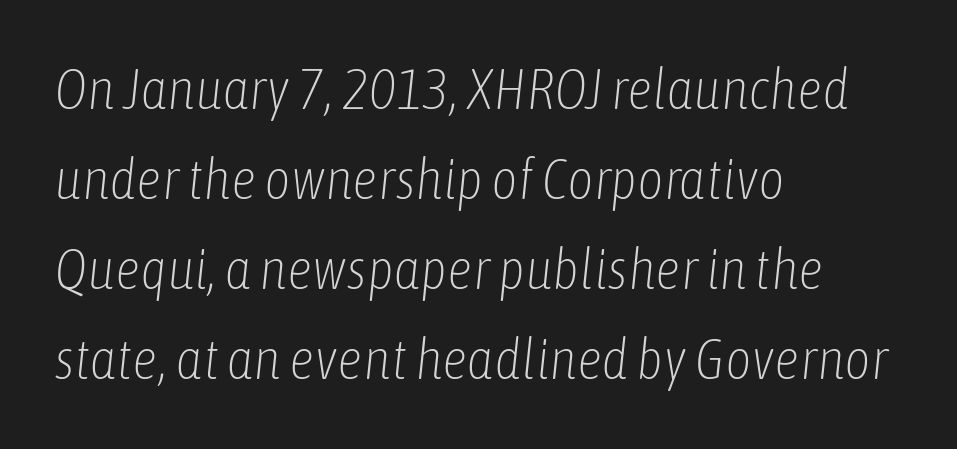
Q: Is the text bold? A: No.
Q: Is the text italic (slanted)? A: Yes, it leans right by about 6 degrees.
Q: Is the text underlined? A: No.
Q: How is the paragraph aligned? A: Left-aligned.
Q: Is the spacing between letters normal or unusually wide? A: Normal.
Q: Is the spacing between lines tight, normal or loose? A: Normal.
Q: Width (condensed, normal, or wide)? A: Condensed.
Q: Stroke contrast? A: Low.
Q: x-height? A: Medium.
Q: Monospaced? A: No.
